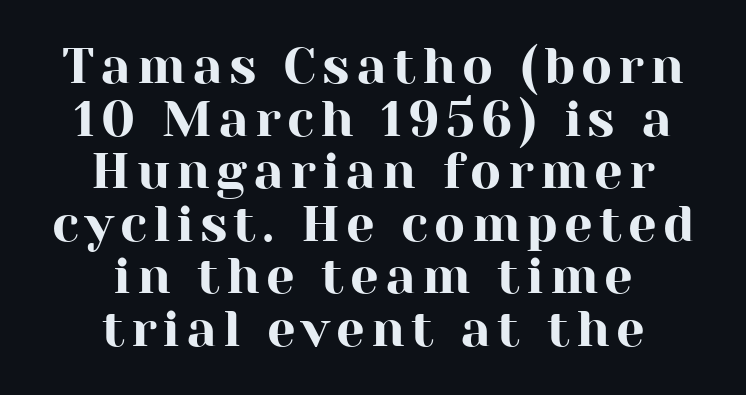
Q: Is the text italic (slanted)? A: No, it is upright.
Q: Is the typeface a serif or a sans-serif typeface? A: Serif.
Q: Is the text underlined? A: No.
Q: How is the paragraph aligned? A: Centered.
Q: Is the spacing between lines tight, normal or loose? A: Tight.
Q: Width (condensed, normal, or wide)? A: Normal.
Q: Stroke contrast? A: High.
Q: x-height? A: Medium.
Q: Monospaced? A: No.
